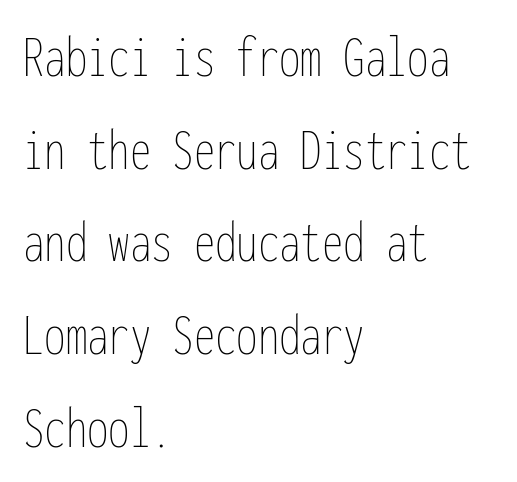
Q: Is the text bold? A: No.
Q: Is the text italic (slanted)? A: No, it is upright.
Q: Is the text underlined? A: No.
Q: How is the paragraph aligned? A: Left-aligned.
Q: Is the spacing between letters normal or unusually wide? A: Normal.
Q: Is the spacing between lines tight, normal or loose? A: Normal.
Q: Width (condensed, normal, or wide)? A: Condensed.
Q: Stroke contrast? A: Low.
Q: x-height? A: Medium.
Q: Monospaced? A: Yes.
